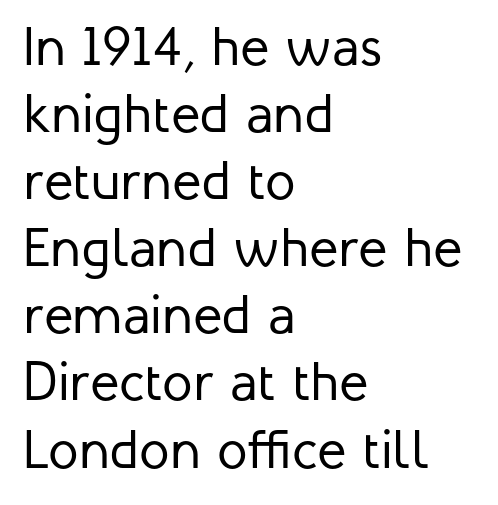
The image shows 55 px regular-weight sans-serif type, upright; set left-aligned, line spacing 1.22x, normal letter spacing, not underlined; low stroke contrast and a medium x-height.
